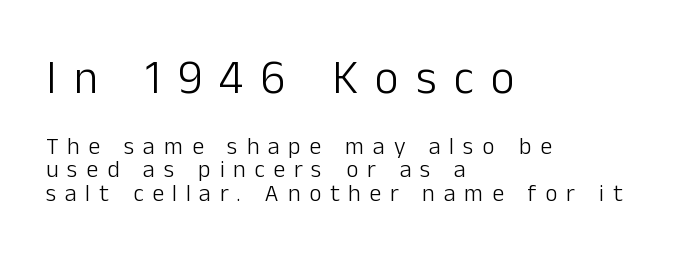
The image shows 47 px light sans-serif type, upright; set left-aligned, tight line spacing (0.98x), unusually wide letter spacing (+0.36 em), not underlined; the first (top) block is 1.96x larger; low stroke contrast and a medium x-height.
